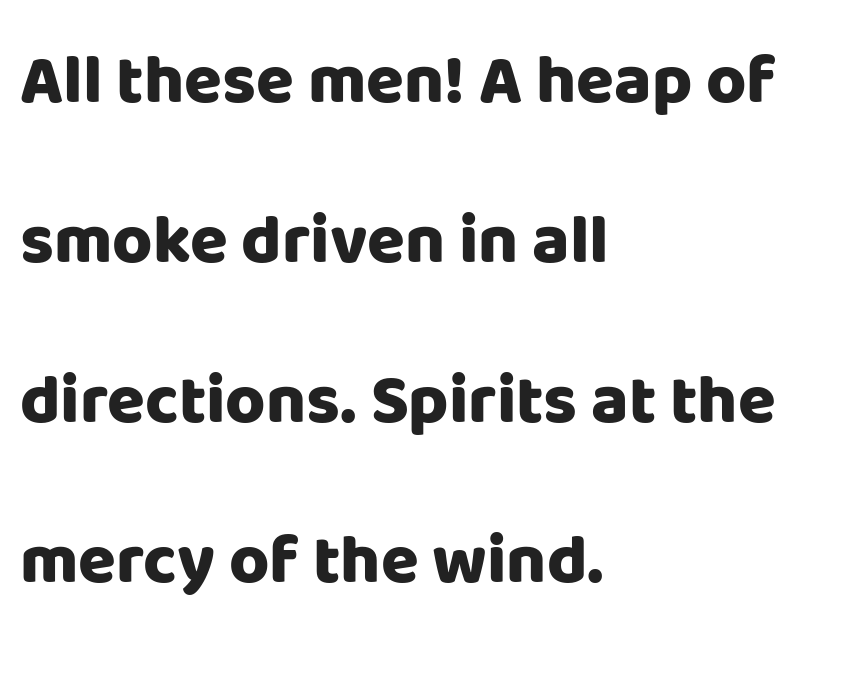
{"serif": "no", "italic": "no", "bold": "yes", "weight": "heavy", "width": "normal", "stroke_contrast": "low", "x_height": "large", "monospaced": "no", "underline": "no", "align": "left", "line_spacing": "loose", "line_spacing_ratio": 2.32, "letter_spacing": "normal", "letter_spacing_em": 0.0, "glyph_px": 69}
